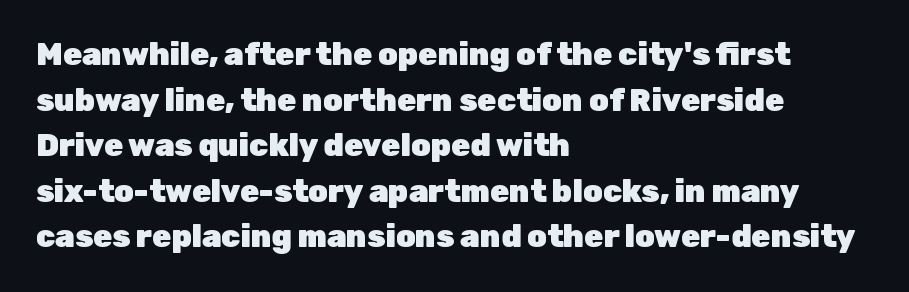
Q: Is the text bold? A: Yes.
Q: Is the text italic (slanted)? A: No, it is upright.
Q: Is the typeface a serif or a sans-serif typeface? A: Sans-serif.
Q: Is the text underlined? A: No.
Q: How is the paragraph aligned? A: Left-aligned.
Q: Is the spacing between letters normal or unusually wide? A: Normal.
Q: Is the spacing between lines tight, normal or loose? A: Normal.
Q: Width (condensed, normal, or wide)? A: Normal.
Q: Stroke contrast? A: Low.
Q: x-height? A: Medium.
Q: Monospaced? A: No.
